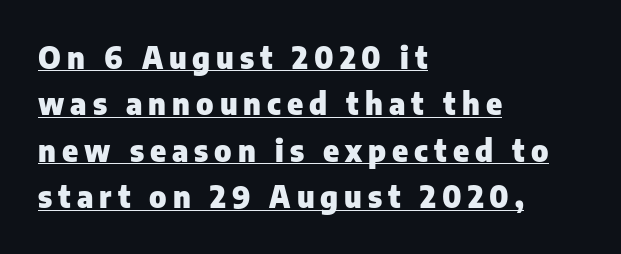
{"serif": "no", "italic": "no", "bold": "yes", "weight": "heavy", "width": "normal", "stroke_contrast": "low", "x_height": "medium", "monospaced": "no", "underline": "yes", "align": "left", "line_spacing": "normal", "line_spacing_ratio": 1.55, "letter_spacing": "wide", "letter_spacing_em": 0.2, "glyph_px": 30}
